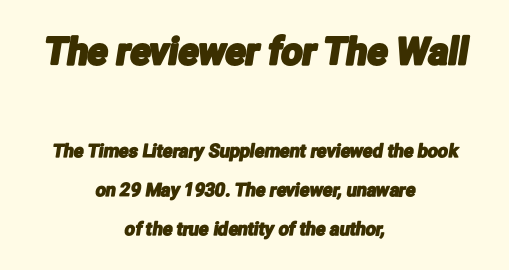
Q: Is the typeface a serif or a sans-serif typeface? A: Sans-serif.
Q: Is the text underlined? A: No.
Q: How is the paragraph aligned? A: Centered.
Q: Is the spacing between letters normal or unusually wide? A: Normal.
Q: Is the spacing between lines tight, normal or loose? A: Loose.
Q: Which block of text is set in a larger size, the first (top) or the second (bottom)? A: The first (top) one.
Q: Width (condensed, normal, or wide)? A: Condensed.
Q: Stroke contrast? A: Low.
Q: x-height? A: Medium.
Q: Monospaced? A: No.
